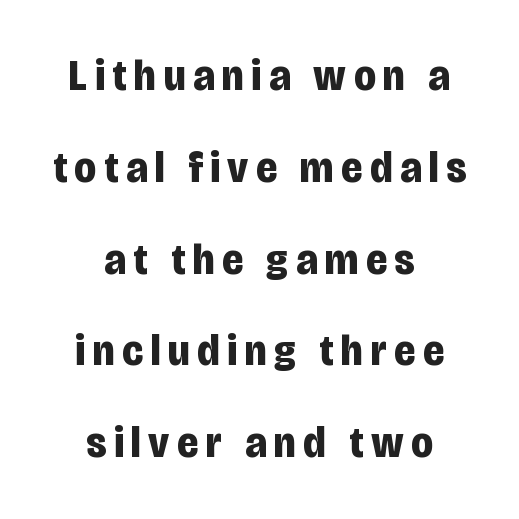
The image shows 45 px bold, condensed sans-serif type, upright; set centered, loose line spacing (2.04x), not underlined; low stroke contrast and a large x-height.
